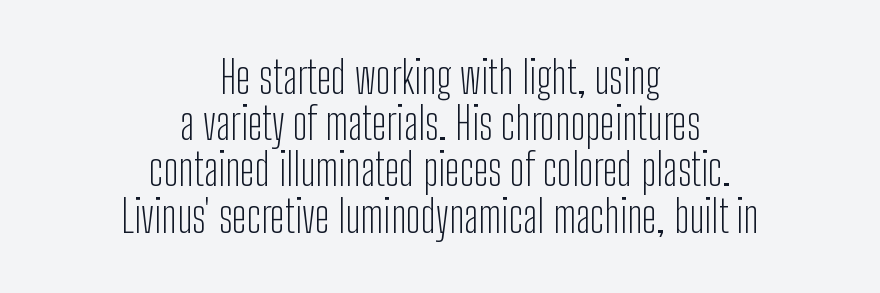
The image shows 44 px light, condensed sans-serif type, upright; set centered, tight line spacing (1.05x), normal letter spacing, not underlined; low stroke contrast and a medium x-height.
